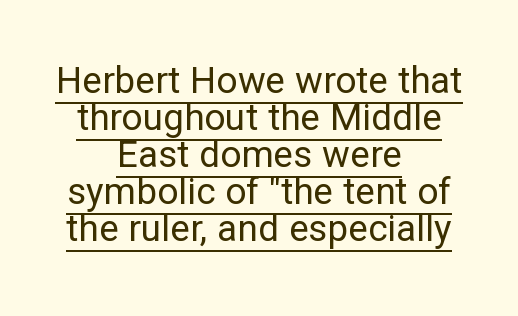
Nothing unusual about the tracking: characters are spaced as the font intends. These lines are rendered in a variable-pitch font. Italic: no, the glyphs are upright roman. The paragraph has two soft edges and a firm central axis. This sample uses a sans-serif face.
